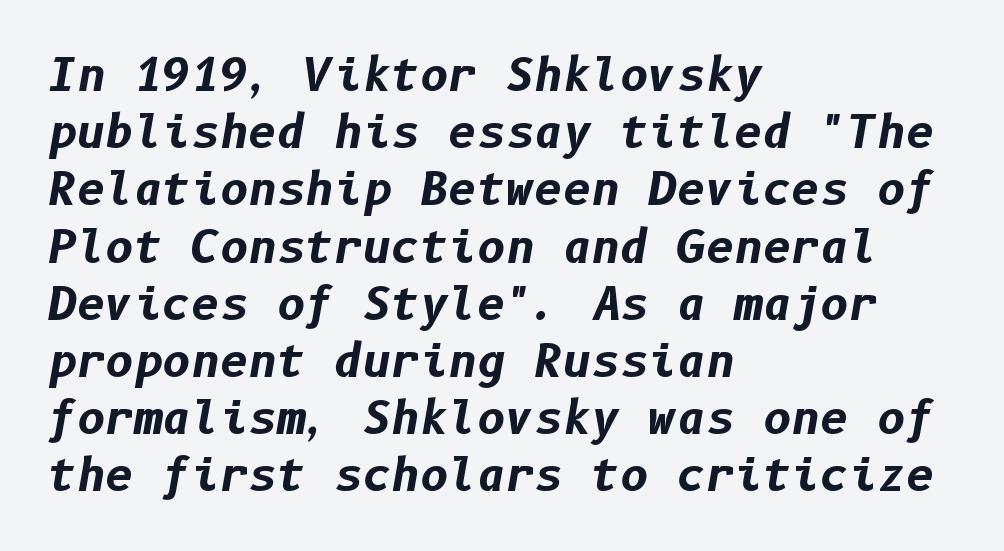
The image shows 44 px bold type, italic (leaning right); set left-aligned, normal line spacing (1.3x), normal letter spacing, not underlined; low stroke contrast and a medium x-height.
